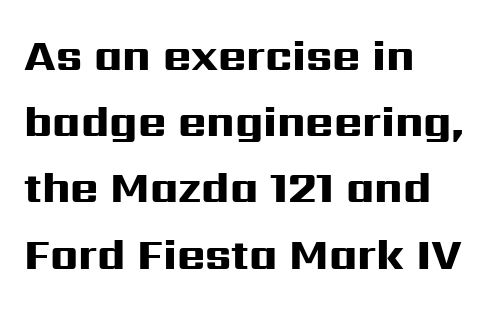
{"serif": "no", "italic": "no", "bold": "yes", "weight": "heavy", "width": "wide", "stroke_contrast": "high", "x_height": "medium", "monospaced": "no", "underline": "no", "align": "left", "line_spacing": "normal", "line_spacing_ratio": 1.54, "letter_spacing": "normal", "letter_spacing_em": 0.0, "glyph_px": 43}
